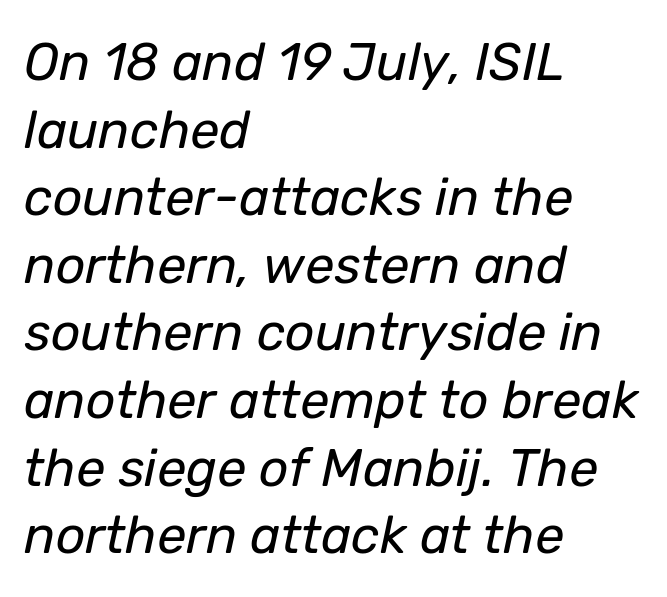
The line-height multiplier appears to be the usual default. Quick note: italic. Teacher's note: observe the even left margin — that is flush-left alignment. This rendering features lettering with no underline.
